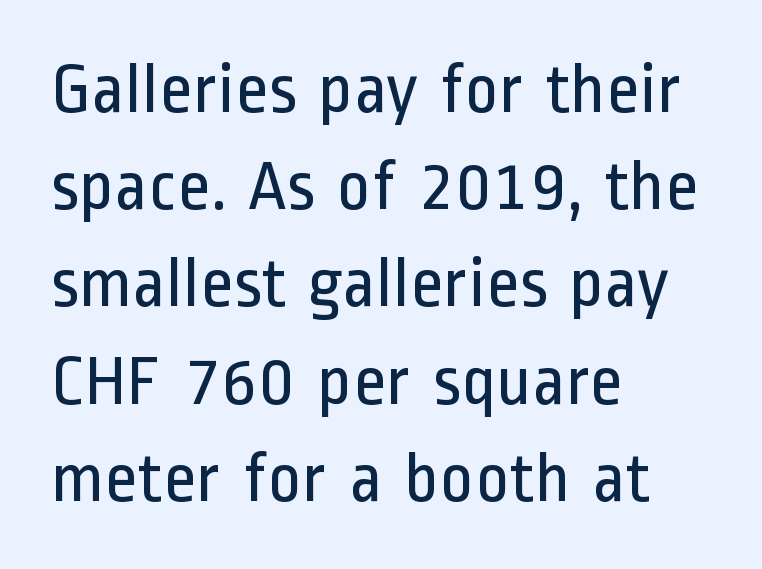
{"serif": "no", "italic": "no", "bold": "no", "weight": "regular", "width": "condensed", "stroke_contrast": "low", "x_height": "medium", "monospaced": "no", "underline": "no", "align": "left", "line_spacing": "normal", "line_spacing_ratio": 1.35, "letter_spacing": "normal", "letter_spacing_em": 0.0, "glyph_px": 72}
